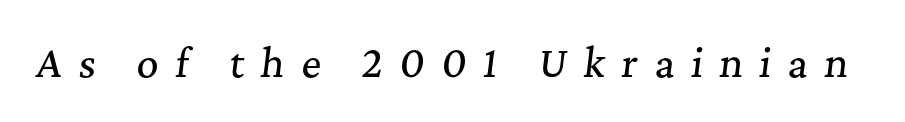
{"serif": "yes", "italic": "yes", "lean": "right", "slant_degrees": 7, "width": "normal", "stroke_contrast": "medium", "x_height": "medium", "monospaced": "no", "underline": "no", "letter_spacing": "wide", "letter_spacing_em": 0.43, "glyph_px": 38}
